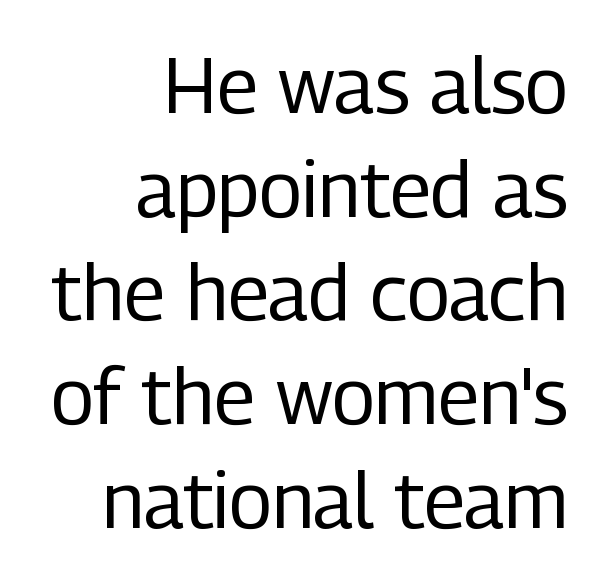
A clean baseline with only descenders dipping below it. Weight class: somewhere from thin through regular. Horizontal alignment here is rightward, an uncommon choice for prose. The rendering uses a moderate line-height, typical for paragraphs. Upright lettering throughout.
